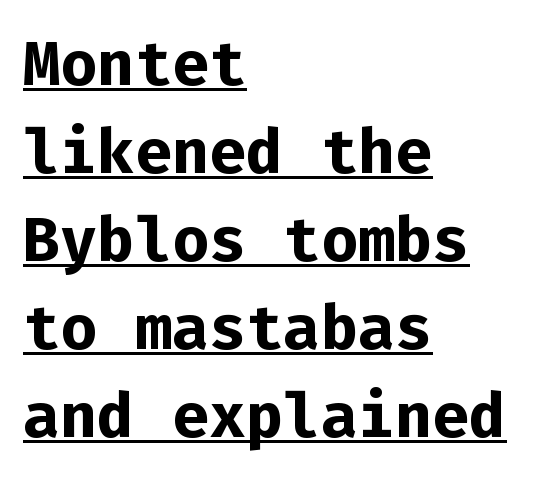
Q: Is the text bold? A: Yes.
Q: Is the text italic (slanted)? A: No, it is upright.
Q: Is the typeface a serif or a sans-serif typeface? A: Sans-serif.
Q: Is the text underlined? A: Yes.
Q: How is the paragraph aligned? A: Left-aligned.
Q: Is the spacing between letters normal or unusually wide? A: Normal.
Q: Is the spacing between lines tight, normal or loose? A: Normal.
Q: Width (condensed, normal, or wide)? A: Normal.
Q: Stroke contrast? A: Low.
Q: x-height? A: Medium.
Q: Monospaced? A: Yes.
